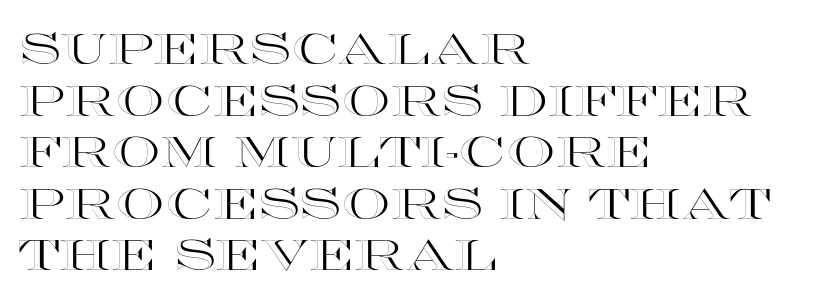
{"italic": "no", "width": "wide", "x_height": "large", "monospaced": "no", "underline": "no", "align": "left", "line_spacing_ratio": 1.2, "letter_spacing": "normal", "letter_spacing_em": 0.0, "glyph_px": 43}
